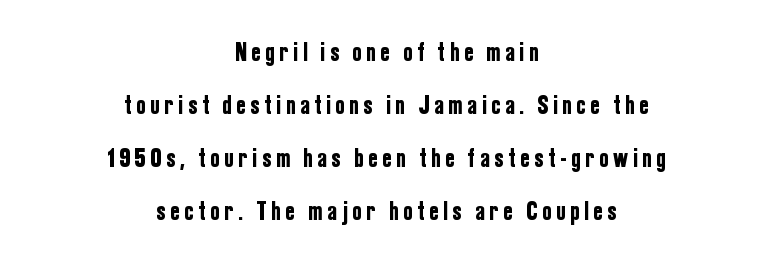
{"italic": "no", "underline": "no", "align": "center", "line_spacing": "loose", "line_spacing_ratio": 2.04, "letter_spacing": "wide", "letter_spacing_em": 0.21, "glyph_px": 26}
